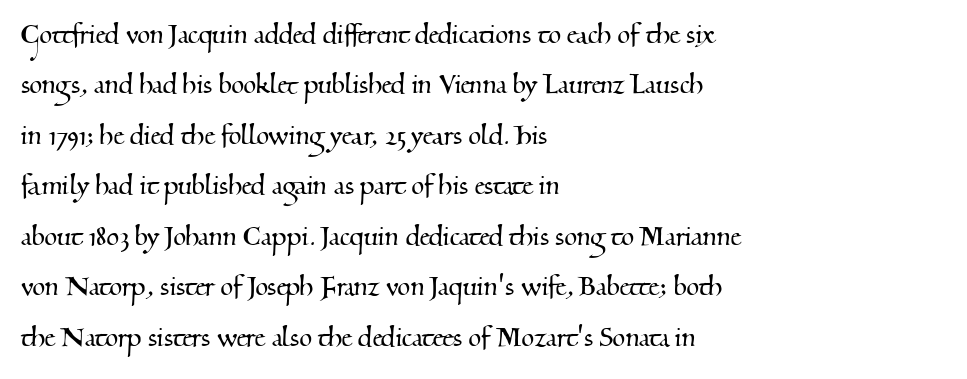
The image shows 33 px serif type; set left-aligned, normal line spacing (1.53x), normal letter spacing, not underlined; medium stroke contrast and a small x-height.
